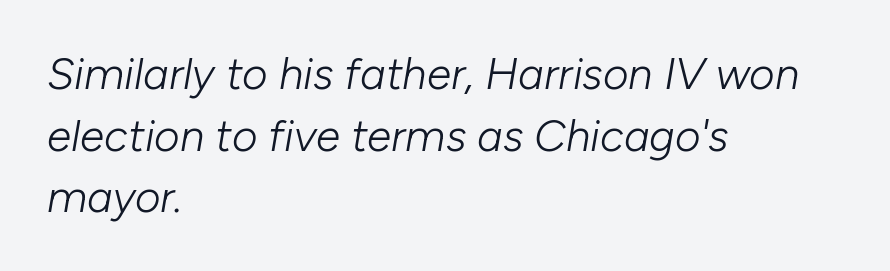
Q: Is the text bold? A: No.
Q: Is the text italic (slanted)? A: Yes, it leans right by about 10 degrees.
Q: Is the text underlined? A: No.
Q: How is the paragraph aligned? A: Left-aligned.
Q: Is the spacing between letters normal or unusually wide? A: Normal.
Q: Is the spacing between lines tight, normal or loose? A: Normal.
Q: Width (condensed, normal, or wide)? A: Normal.
Q: Stroke contrast? A: Low.
Q: x-height? A: Medium.
Q: Monospaced? A: No.
